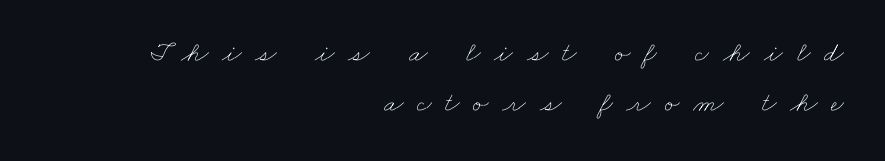
{"bold": "no", "weight": "thin", "width": "wide", "stroke_contrast": "low", "x_height": "small", "monospaced": "no", "underline": "no", "align": "right", "line_spacing_ratio": 1.77, "letter_spacing": "wide", "letter_spacing_em": 0.49, "glyph_px": 28}
